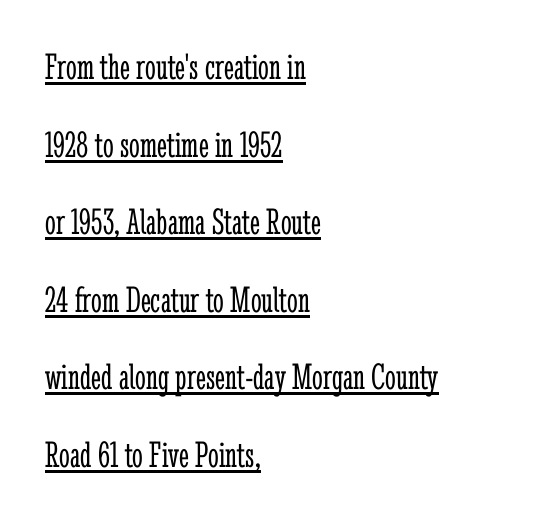
{"serif": "yes", "italic": "no", "bold": "no", "weight": "light", "width": "condensed", "stroke_contrast": "low", "x_height": "medium", "monospaced": "no", "underline": "yes", "align": "left", "line_spacing": "loose", "line_spacing_ratio": 2.04, "letter_spacing": "normal", "letter_spacing_em": 0.0, "glyph_px": 38}
